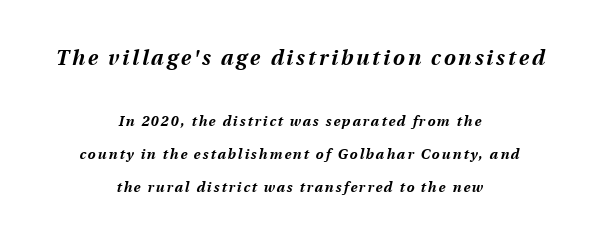
If you squint, the top block still reads clearly — it's the larger of the two. A typesetter would call this leading open, well beyond the default. The passage shown is emphatically bold. The glyphs are unaccompanied by any horizontal stroke below them.
